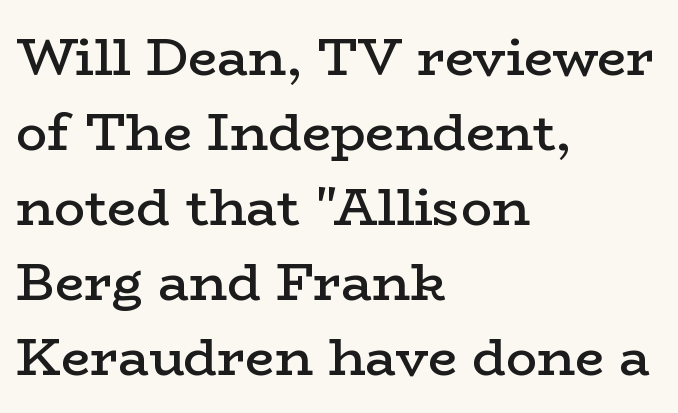
Slightly chunky letters — semibold, I'd say, not full bold. The letters carry serifs — small finishing strokes at the ends of their stems. The lettering stays uniformly vertical, giving the passage a roman look. One glance says typical: line gaps are just what's usual.
